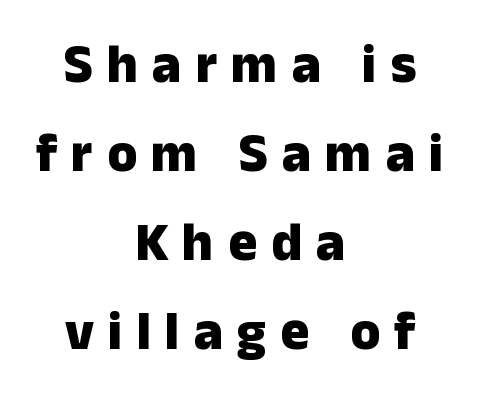
The image shows 54 px heavy sans-serif type, upright; set centered, normal line spacing (1.65x), unusually wide letter spacing (+0.26 em), not underlined; low stroke contrast and a medium x-height.
